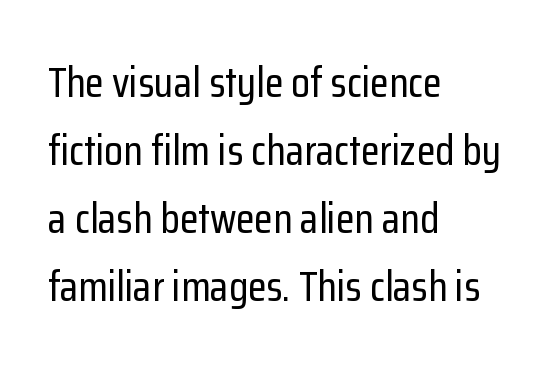
The image shows 43 px condensed sans-serif type, upright; set left-aligned, normal line spacing (1.58x), normal letter spacing, not underlined; low stroke contrast and a medium x-height.
